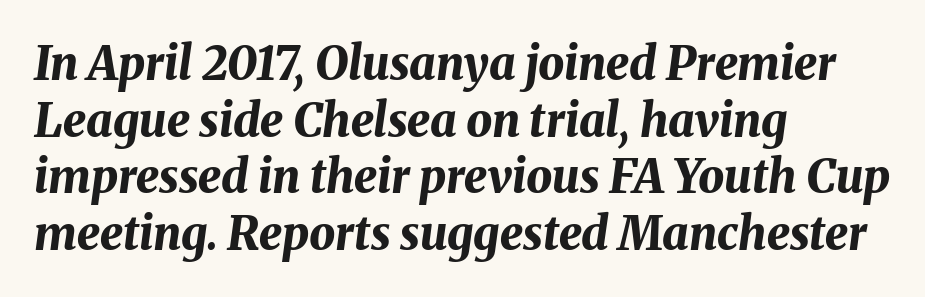
Q: Is the text bold? A: Yes.
Q: Is the text italic (slanted)? A: Yes, it leans right by about 8 degrees.
Q: Is the text underlined? A: No.
Q: How is the paragraph aligned? A: Left-aligned.
Q: Is the spacing between letters normal or unusually wide? A: Normal.
Q: Width (condensed, normal, or wide)? A: Normal.
Q: Stroke contrast? A: Medium.
Q: x-height? A: Medium.
Q: Monospaced? A: No.
